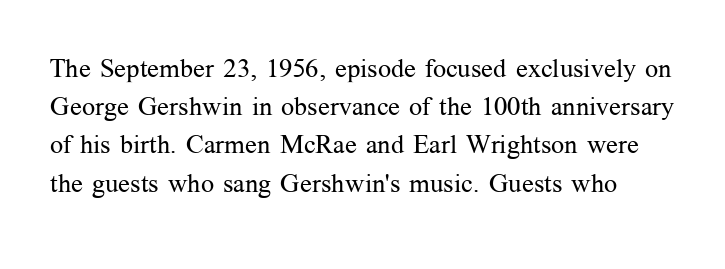
The image shows 26 px text type, upright; set normal line spacing (1.47x), normal letter spacing, not underlined.
